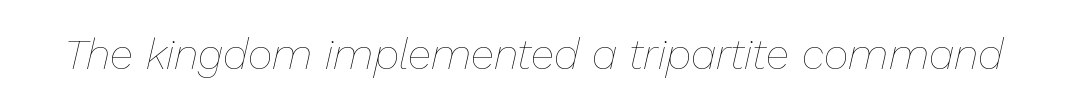
These lines keep a tight, regular rhythm from letter to letter. This sample has the flowing, uneven cadence of proportional lettering. Unmarked baselines from the first word to the last. The weight tops out at a normal text grade. The passage shown leans; its letterforms are oblique.
